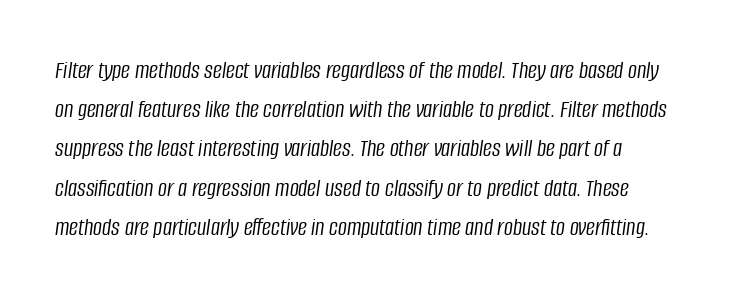
Q: Is the text bold? A: No.
Q: Is the text italic (slanted)? A: Yes, it leans right by about 8 degrees.
Q: Is the text underlined? A: No.
Q: Is the spacing between letters normal or unusually wide? A: Normal.
Q: Is the spacing between lines tight, normal or loose? A: Normal.
